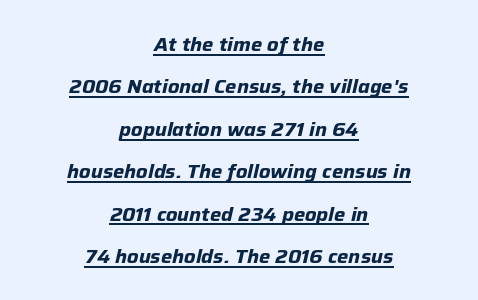
{"italic": "yes", "lean": "right", "slant_degrees": 12, "bold": "yes", "underline": "yes", "align": "center", "line_spacing": "loose", "line_spacing_ratio": 2.12, "letter_spacing": "normal", "letter_spacing_em": 0.0, "glyph_px": 20}
